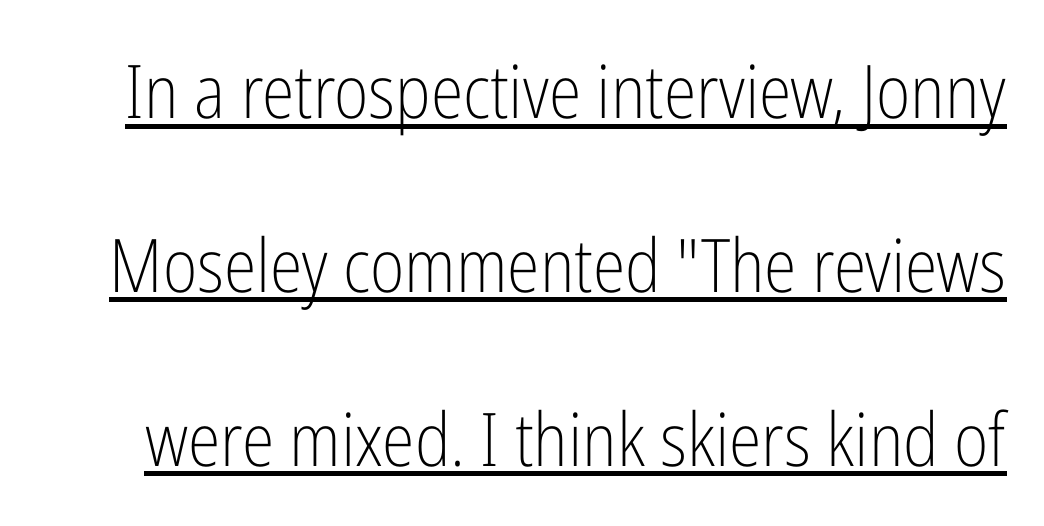
{"serif": "no", "italic": "no", "bold": "no", "weight": "light", "width": "condensed", "stroke_contrast": "low", "x_height": "medium", "monospaced": "no", "underline": "yes", "line_spacing": "loose", "line_spacing_ratio": 2.35, "letter_spacing": "normal", "letter_spacing_em": 0.0, "glyph_px": 74}
